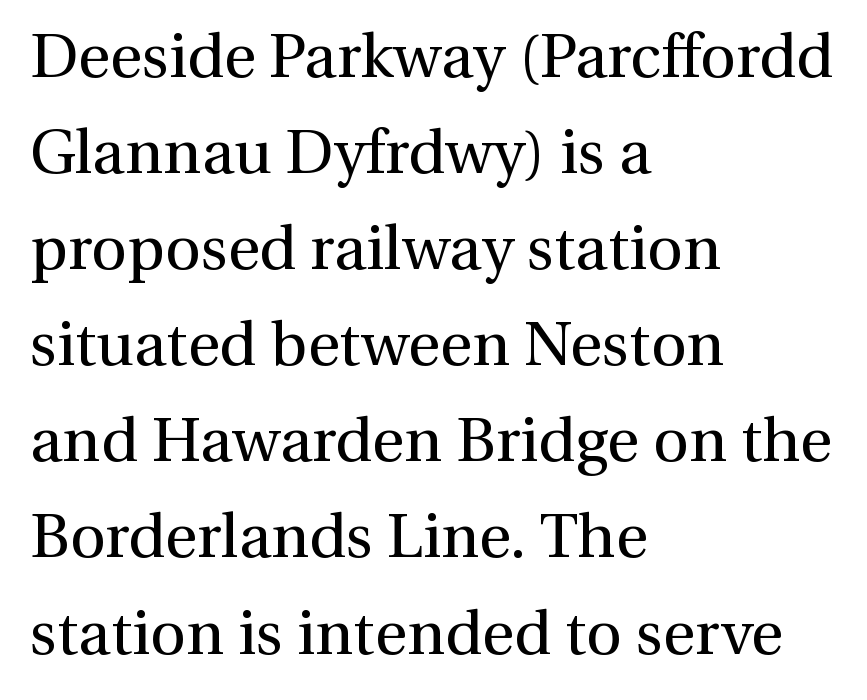
Q: Is the text bold? A: No.
Q: Is the text italic (slanted)? A: No, it is upright.
Q: Is the typeface a serif or a sans-serif typeface? A: Serif.
Q: Is the text underlined? A: No.
Q: How is the paragraph aligned? A: Left-aligned.
Q: Is the spacing between letters normal or unusually wide? A: Normal.
Q: Is the spacing between lines tight, normal or loose? A: Normal.
Q: Width (condensed, normal, or wide)? A: Normal.
Q: Stroke contrast? A: Medium.
Q: x-height? A: Medium.
Q: Monospaced? A: No.
